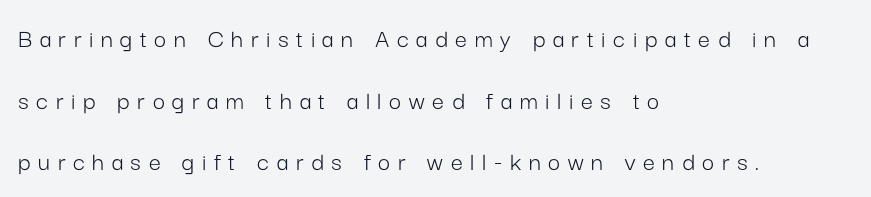
{"italic": "no", "bold": "no", "underline": "no", "align": "left", "line_spacing": "loose", "line_spacing_ratio": 2.28, "letter_spacing": "wide", "letter_spacing_em": 0.28, "glyph_px": 27}
